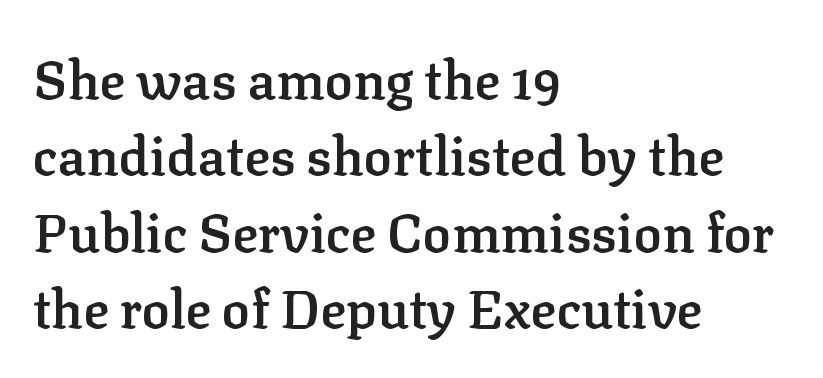
A roman cut, with each character standing at attention. Lines of text with bare space underneath. Each glyph is drawn with semibold strokes, heavier than normal yet not fully bold. Where is the straight margin? On the left. A typesetter would label this face a serif. Glyph-to-glyph distance matches everyday printed text.
